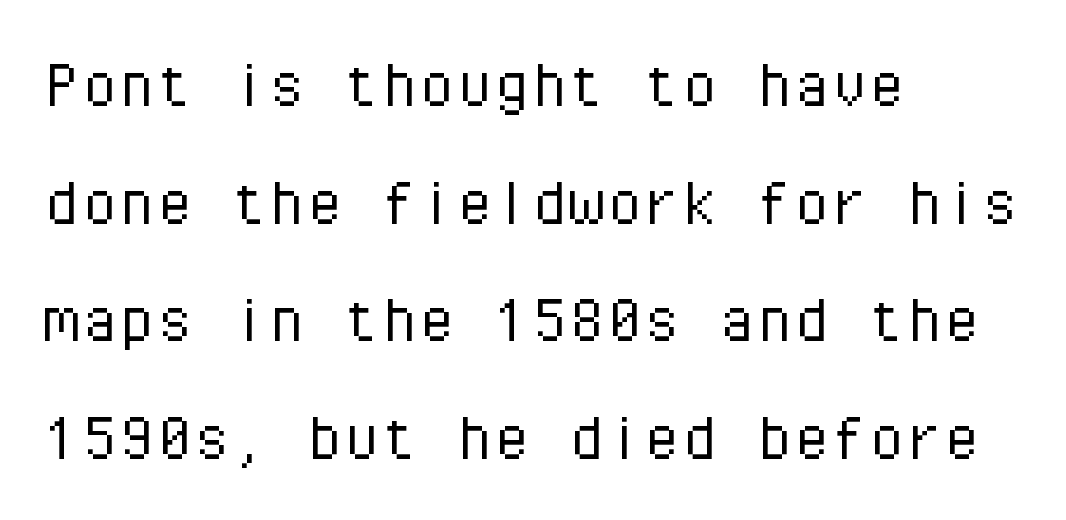
{"serif": "no", "italic": "no", "bold": "no", "weight": "light", "width": "normal", "stroke_contrast": "low", "x_height": "medium", "monospaced": "yes", "underline": "no", "align": "left", "line_spacing": "normal", "line_spacing_ratio": 1.57, "letter_spacing": "normal", "letter_spacing_em": 0.0, "glyph_px": 75}
